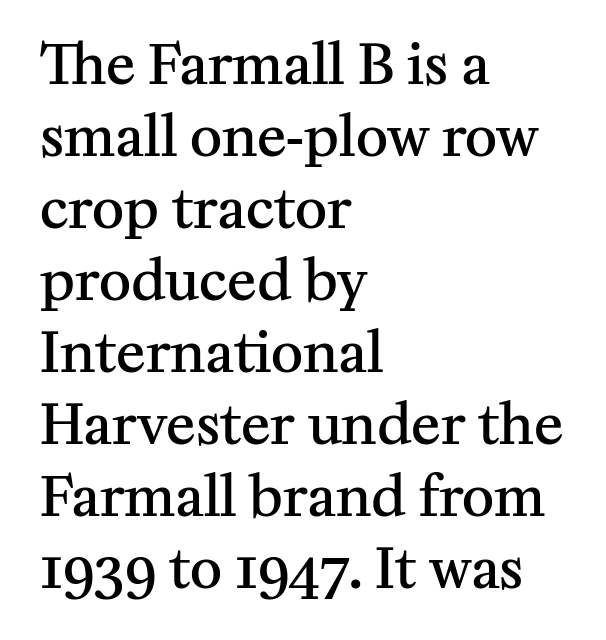
{"serif": "yes", "italic": "no", "bold": "semi", "weight": "semibold", "width": "normal", "stroke_contrast": "medium", "x_height": "medium", "monospaced": "no", "underline": "no", "align": "left", "line_spacing": "normal", "line_spacing_ratio": 1.31, "letter_spacing": "normal", "letter_spacing_em": 0.0, "glyph_px": 55}
